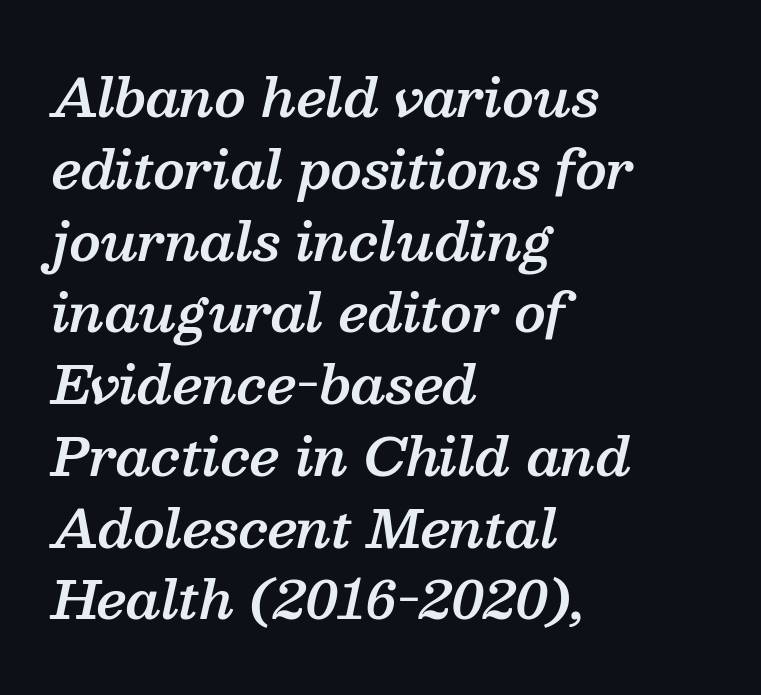
{"serif": "yes", "italic": "yes", "lean": "right", "slant_degrees": 13, "bold": "semi", "weight": "semibold", "width": "normal", "stroke_contrast": "medium", "x_height": "medium", "monospaced": "no", "underline": "no", "align": "left", "line_spacing": "normal", "line_spacing_ratio": 1.38, "letter_spacing": "normal", "letter_spacing_em": 0.0, "glyph_px": 52}
